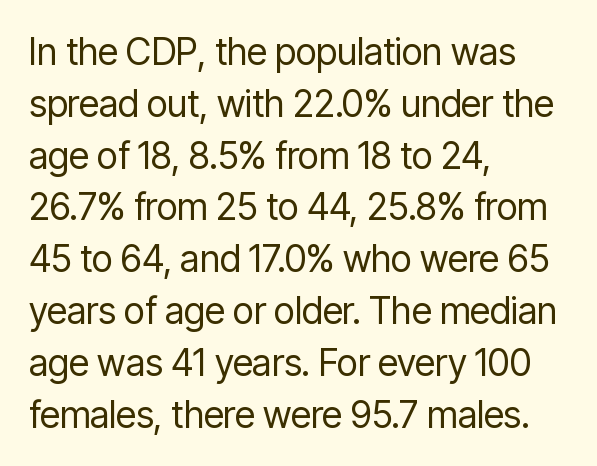
The line texture is even and compact thanks to regular tracking. Notice how the stems are strictly vertical — no italics here. Which margin do the lines hug? The left one — the right edge is uneven. These glyphs show unthickened strokes, regular width or finer. The rendering uses natural spacing where letterforms have individual widths.
